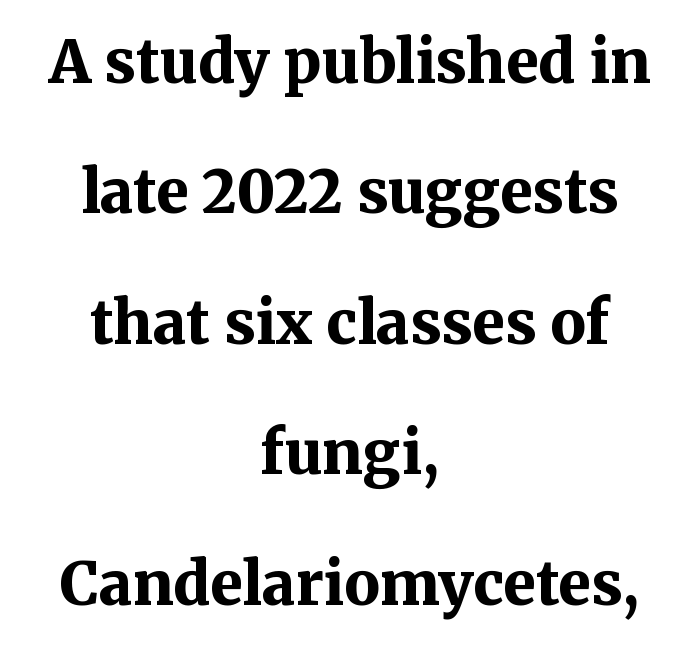
The image shows 59 px bold serif type, upright; set centered, loose line spacing (2.21x), normal letter spacing, not underlined; medium stroke contrast and a medium x-height.
